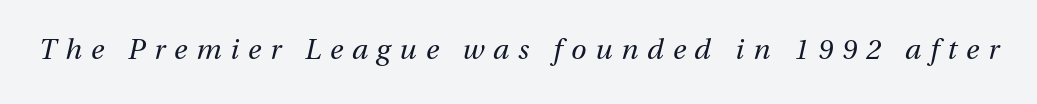
Q: Is the text bold? A: No.
Q: Is the text italic (slanted)? A: Yes, it leans right by about 13 degrees.
Q: Is the text underlined? A: No.
Q: Is the spacing between letters normal or unusually wide? A: Unusually wide.
Q: Width (condensed, normal, or wide)? A: Normal.
Q: Stroke contrast? A: Medium.
Q: x-height? A: Medium.
Q: Monospaced? A: No.
